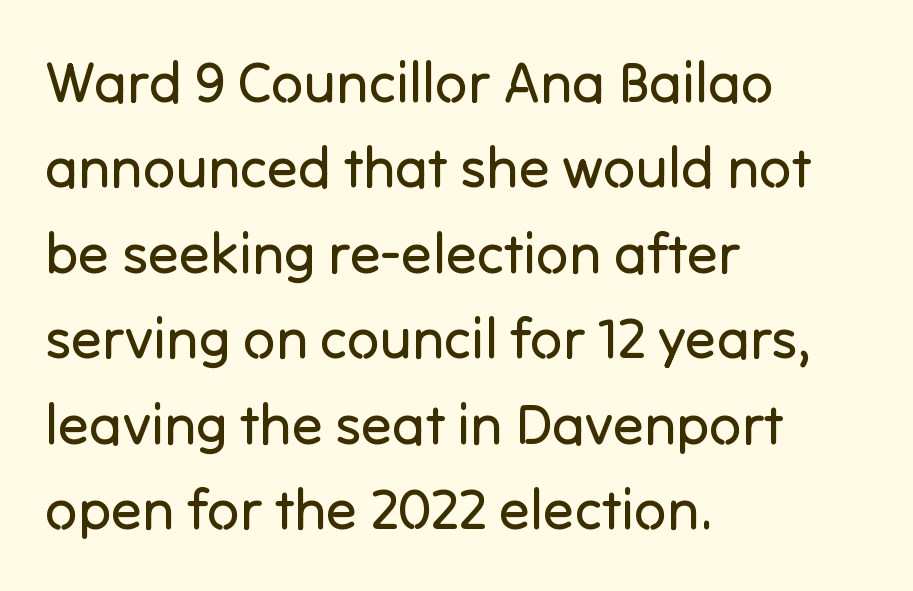
The block of text has a typical density, with ordinary space between rows. What stands out about the letter spacing? Nothing — it is the standard amount. To sum up the face: it is a sans, with no serifs. The paragraph shown leans on its left margin. Honestly, there is no underline to notice here at all. A typesetter would mark this as roman, not italic.
